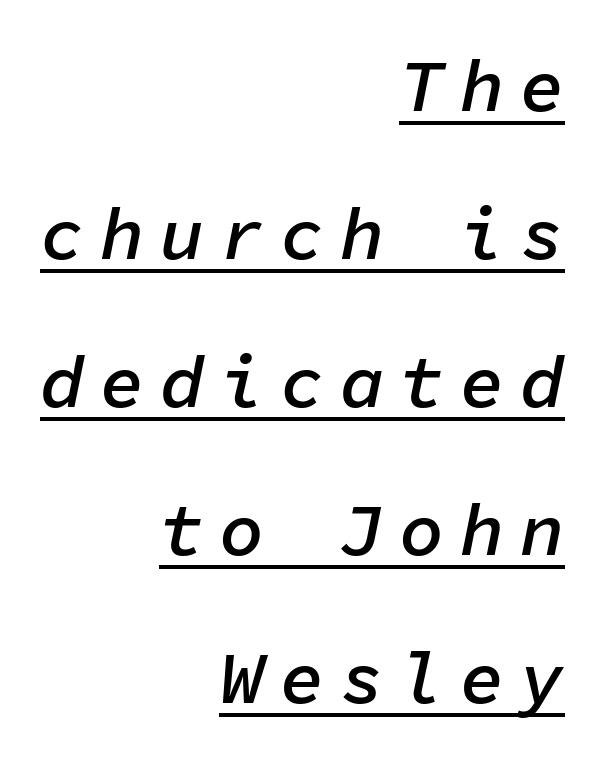
Q: Is the text bold? A: Semi-bold.
Q: Is the text italic (slanted)? A: Yes, it leans right by about 11 degrees.
Q: Is the text underlined? A: Yes.
Q: How is the paragraph aligned? A: Right-aligned.
Q: Is the spacing between letters normal or unusually wide? A: Unusually wide.
Q: Is the spacing between lines tight, normal or loose? A: Loose.
Q: Width (condensed, normal, or wide)? A: Normal.
Q: Stroke contrast? A: Low.
Q: x-height? A: Medium.
Q: Monospaced? A: Yes.
